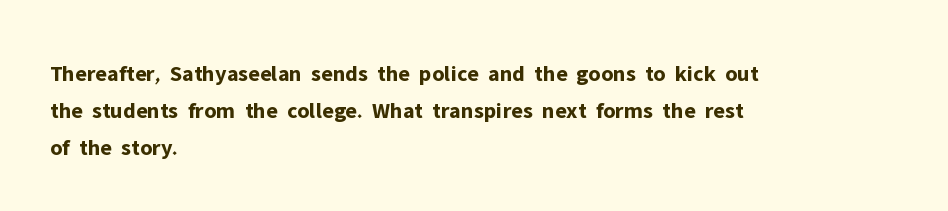
The image shows 23 px bold type, upright; set left-aligned, normal line spacing (1.6x), normal letter spacing, not underlined.
